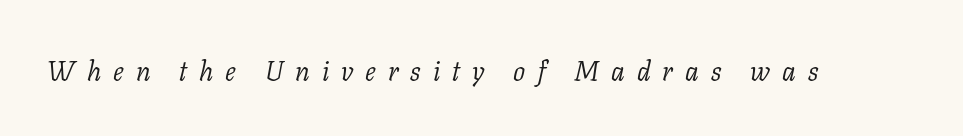
Emphasis-style slanted type is in use. Tracking value appears strongly positive — letters spread wide. Descender tails drop into unmarked territory. No extra ink here — the face is not bold.
